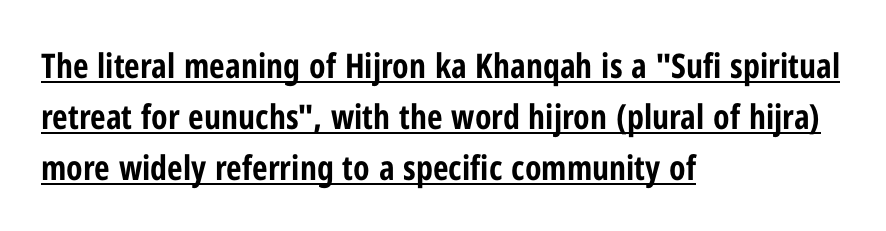
Students, note that the glyphs here touch the page at normal intervals. The line-height multiplier appears to be the usual default. Varying glyph widths throughout — classic text-font behaviour. Check the space under the baseline: a stroke is drawn there.
